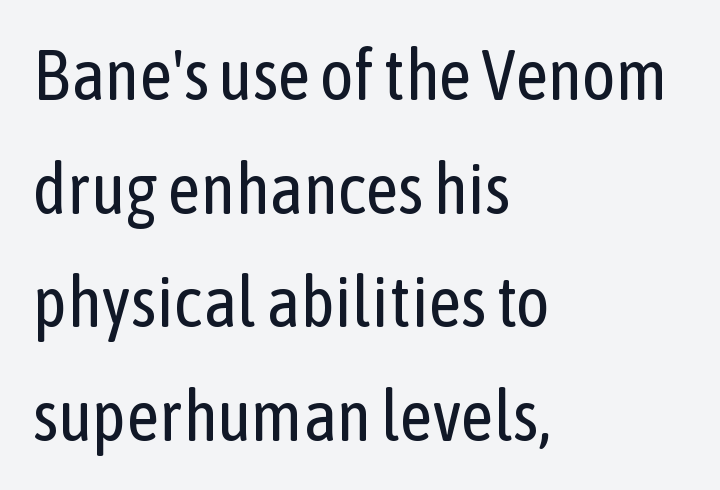
Q: Is the text bold? A: No.
Q: Is the text italic (slanted)? A: No, it is upright.
Q: Is the typeface a serif or a sans-serif typeface? A: Sans-serif.
Q: Is the text underlined? A: No.
Q: How is the paragraph aligned? A: Left-aligned.
Q: Is the spacing between letters normal or unusually wide? A: Normal.
Q: Is the spacing between lines tight, normal or loose? A: Normal.
Q: Width (condensed, normal, or wide)? A: Condensed.
Q: Stroke contrast? A: Low.
Q: x-height? A: Medium.
Q: Monospaced? A: No.
